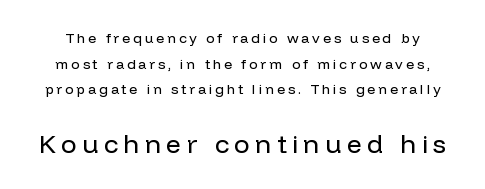
Q: Is the text bold? A: No.
Q: Is the text italic (slanted)? A: No, it is upright.
Q: Is the text underlined? A: No.
Q: Is the spacing between letters normal or unusually wide? A: Unusually wide.
Q: Which block of text is set in a larger size, the first (top) or the second (bottom)? A: The second (bottom) one.
